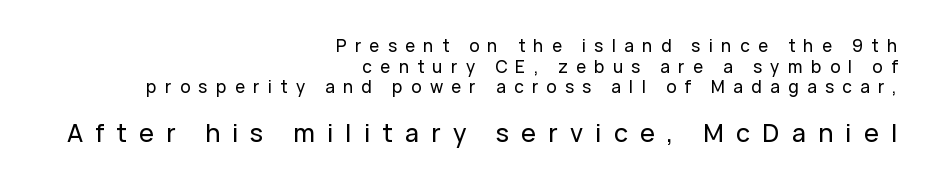
{"italic": "no", "underline": "no", "align": "right", "line_spacing_ratio": 1.22, "letter_spacing": "wide", "letter_spacing_em": 0.49, "larger_block": "second", "size_ratio": 1.47, "glyph_px": 25}
